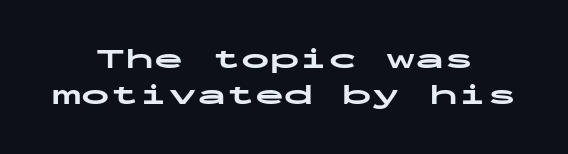
{"serif": "no", "italic": "no", "bold": "yes", "weight": "bold", "width": "wide", "stroke_contrast": "low", "x_height": "medium", "monospaced": "yes", "underline": "no", "align": "center", "line_spacing": "normal", "line_spacing_ratio": 1.25, "letter_spacing": "normal", "letter_spacing_em": 0.0, "glyph_px": 29}
